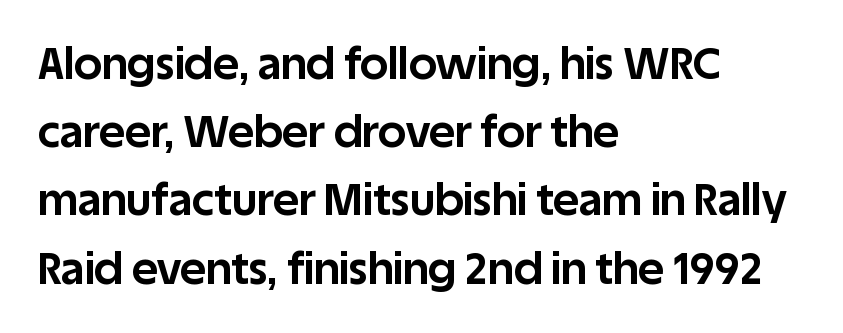
Baseline-to-baseline distance is the conventional proportion of letter height. The type sits square on the baseline with zero lean. The glyphs in this specimen are sans serif. Proportional: the letters do not fall into vertical columns.
